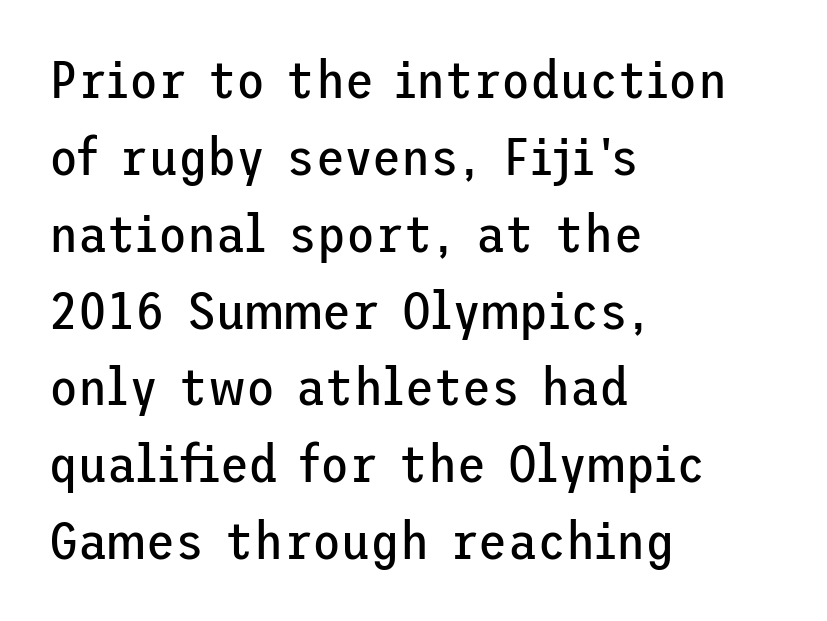
The image shows 53 px regular-weight sans-serif type, upright; set left-aligned, normal line spacing (1.45x), normal letter spacing, not underlined; low stroke contrast and a medium x-height.
